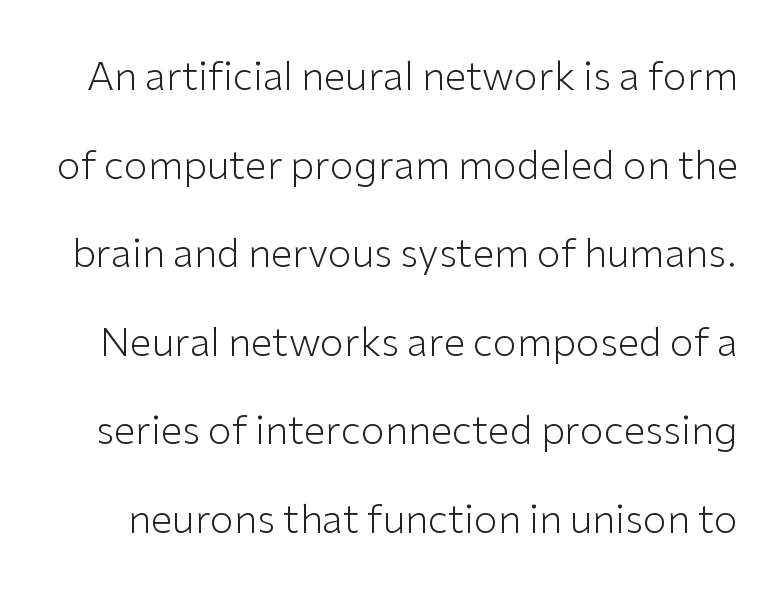
{"serif": "no", "italic": "no", "bold": "no", "weight": "light", "width": "normal", "stroke_contrast": "low", "x_height": "medium", "monospaced": "no", "underline": "no", "line_spacing": "loose", "line_spacing_ratio": 2.27, "letter_spacing": "normal", "letter_spacing_em": 0.0, "glyph_px": 39}
